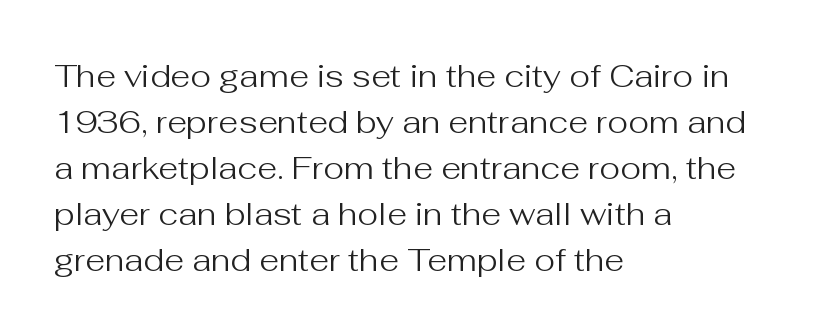
The image shows 32 px regular-weight sans-serif type, upright; set left-aligned, normal line spacing (1.44x), normal letter spacing, not underlined; medium stroke contrast and a medium x-height.
